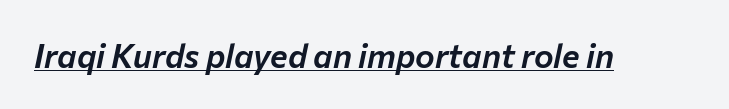
Q: Is the text italic (slanted)? A: Yes, it leans right by about 12 degrees.
Q: Is the text underlined? A: Yes.
Q: Is the spacing between letters normal or unusually wide? A: Normal.
Q: Width (condensed, normal, or wide)? A: Normal.
Q: Stroke contrast? A: Low.
Q: x-height? A: Medium.
Q: Monospaced? A: No.
